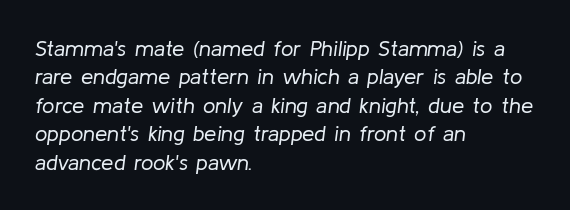
The image shows 22 px text type, italic (leaning right); set left-aligned, normal line spacing (1.29x), normal letter spacing, not underlined.
